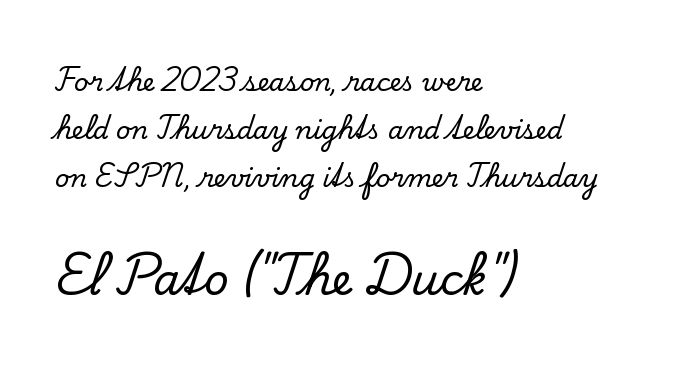
{"serif": "yes", "width": "normal", "stroke_contrast": "low", "x_height": "small", "monospaced": "no", "underline": "no", "align": "left", "line_spacing": "loose", "line_spacing_ratio": 1.92, "letter_spacing": "normal", "letter_spacing_em": 0.0, "larger_block": "second", "size_ratio": 1.72, "glyph_px": 43}
